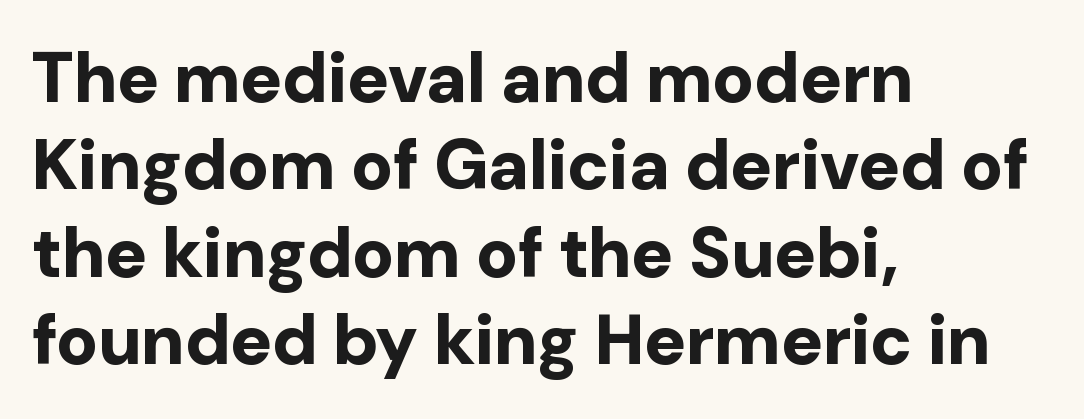
{"serif": "no", "italic": "no", "bold": "yes", "weight": "bold", "width": "normal", "stroke_contrast": "low", "x_height": "medium", "monospaced": "no", "underline": "no", "align": "left", "line_spacing": "normal", "line_spacing_ratio": 1.25, "letter_spacing": "normal", "letter_spacing_em": 0.0, "glyph_px": 70}
